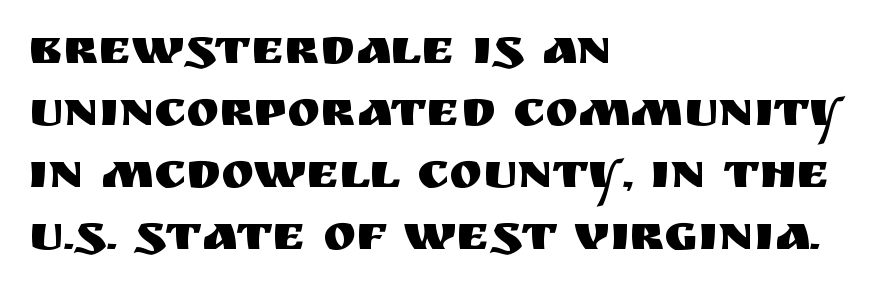
Q: Is the text italic (slanted)? A: No, it is upright.
Q: Is the typeface a serif or a sans-serif typeface? A: Sans-serif.
Q: Is the text underlined? A: No.
Q: How is the paragraph aligned? A: Left-aligned.
Q: Is the spacing between letters normal or unusually wide? A: Normal.
Q: Width (condensed, normal, or wide)? A: Normal.
Q: Stroke contrast? A: Medium.
Q: x-height? A: Large.
Q: Monospaced? A: No.
